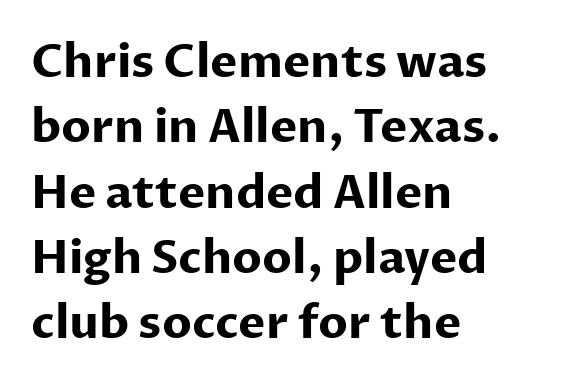
Weight: bold. Is there much room between lines? A standard amount, neither cramped nor airy. Nope, not italic — everything's standing straight. The rendering shows plain stroke endings on the letterforms — a sans-serif design.
